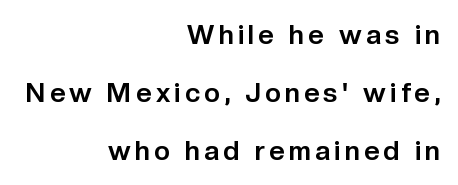
The baseline area is clear. A student would call this right alignment; a typographer would say flush right, rag left. Airy leading. The lettering holds an erect, upright posture throughout. The typesetting leans heavy: a genuine bold.
